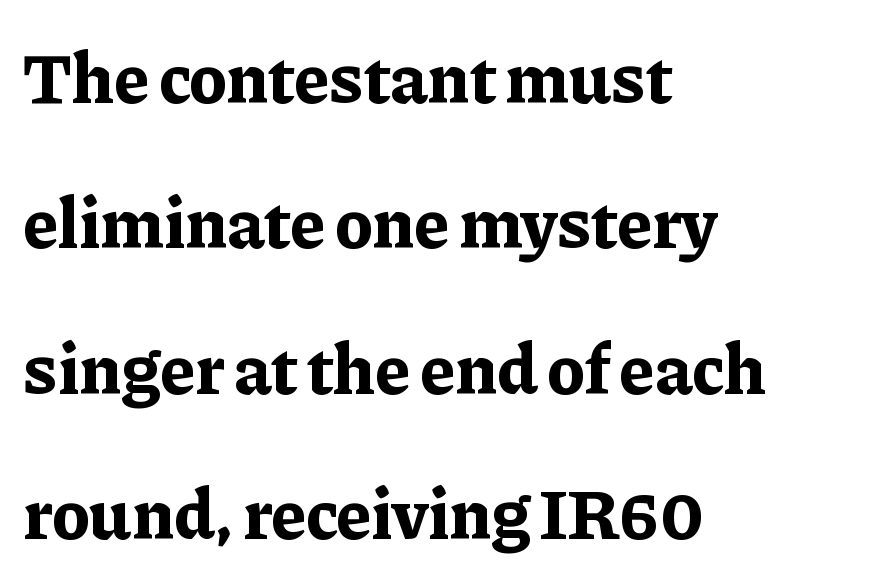
The image shows 72 px bold serif type, upright; set left-aligned, loose line spacing (2.02x), normal letter spacing, not underlined; low stroke contrast and a medium x-height.
